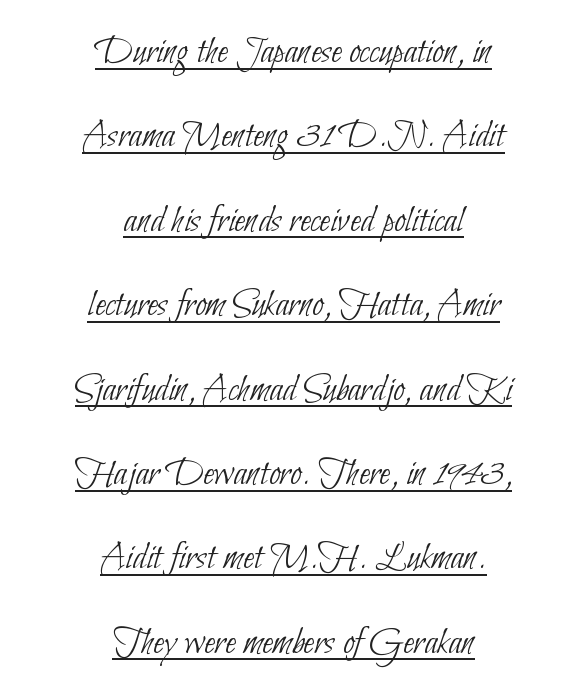
The image shows 40 px thin, condensed sans-serif type; set centered, loose line spacing (2.11x), normal letter spacing, underlined; low stroke contrast and a small x-height.
